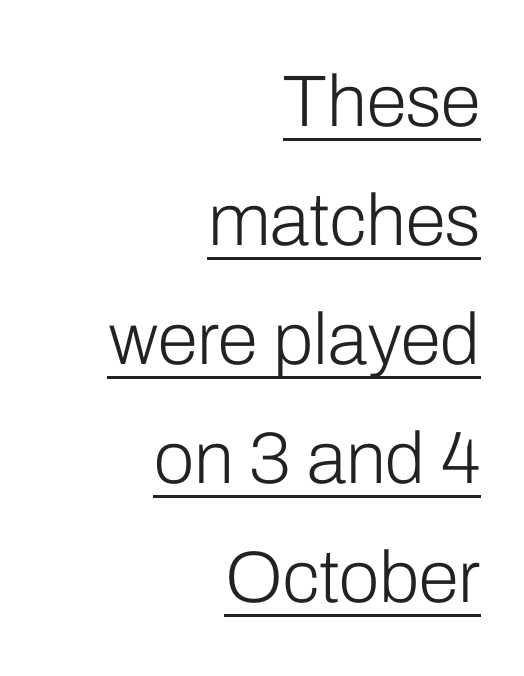
{"serif": "no", "italic": "no", "bold": "no", "weight": "light", "width": "normal", "stroke_contrast": "low", "x_height": "medium", "monospaced": "no", "underline": "yes", "align": "right", "line_spacing": "normal", "line_spacing_ratio": 1.63, "letter_spacing": "normal", "letter_spacing_em": 0.0, "glyph_px": 73}
